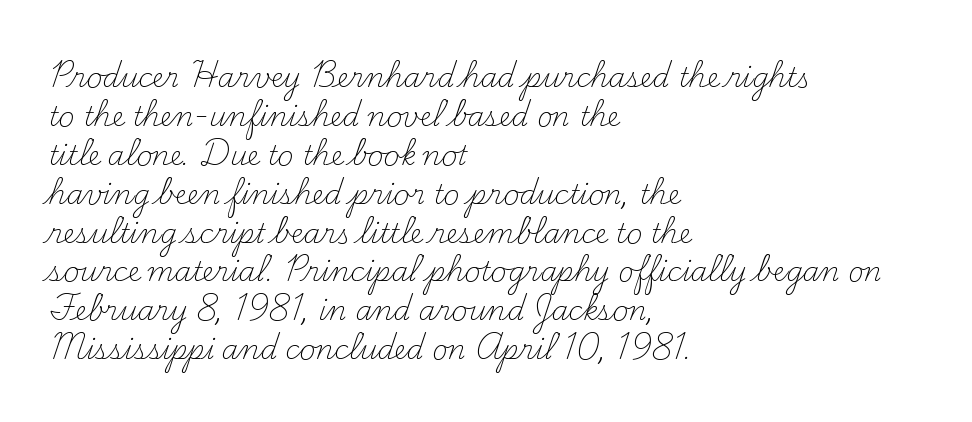
Q: Is the text bold? A: No.
Q: Is the text italic (slanted)? A: Yes.
Q: Is the text underlined? A: No.
Q: How is the paragraph aligned? A: Left-aligned.
Q: Is the spacing between letters normal or unusually wide? A: Normal.
Q: Is the spacing between lines tight, normal or loose? A: Normal.
